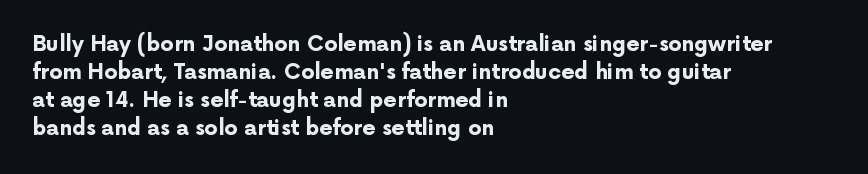
Q: Is the text bold? A: Yes.
Q: Is the text italic (slanted)? A: No, it is upright.
Q: Is the text underlined? A: No.
Q: How is the paragraph aligned? A: Left-aligned.
Q: Is the spacing between letters normal or unusually wide? A: Normal.
Q: Is the spacing between lines tight, normal or loose? A: Normal.
